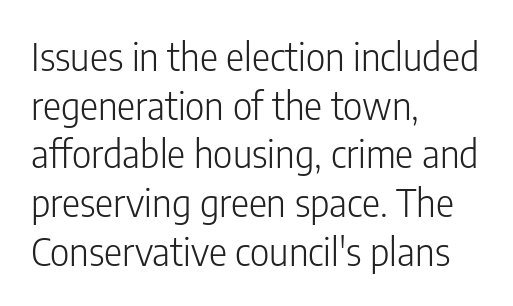
This is not heavy type; no bold has been used. In terms of posture, this sample is upright. The face used here is a sans, in the tradition of grotesques and geometrics. The horizontal fit of the characters is conventional and even. Proportional: the letters do not fall into vertical columns.
